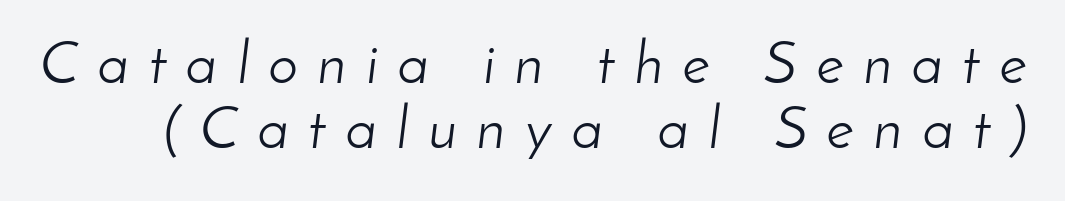
The image shows 59 px light type, italic (leaning right); set tight line spacing (1.1x), unusually wide letter spacing (+0.34 em), not underlined; low stroke contrast and a small x-height.
